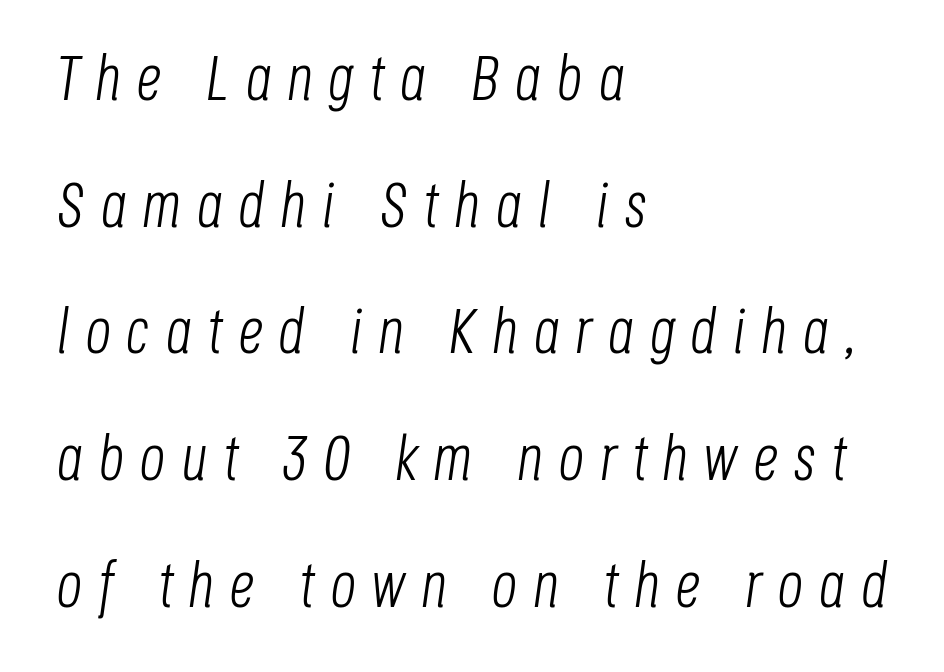
{"italic": "yes", "lean": "right", "slant_degrees": 8, "bold": "no", "weight": "light", "width": "condensed", "stroke_contrast": "low", "x_height": "large", "monospaced": "no", "underline": "no", "align": "left", "line_spacing": "loose", "line_spacing_ratio": 2.01, "letter_spacing": "wide", "letter_spacing_em": 0.25, "glyph_px": 63}
